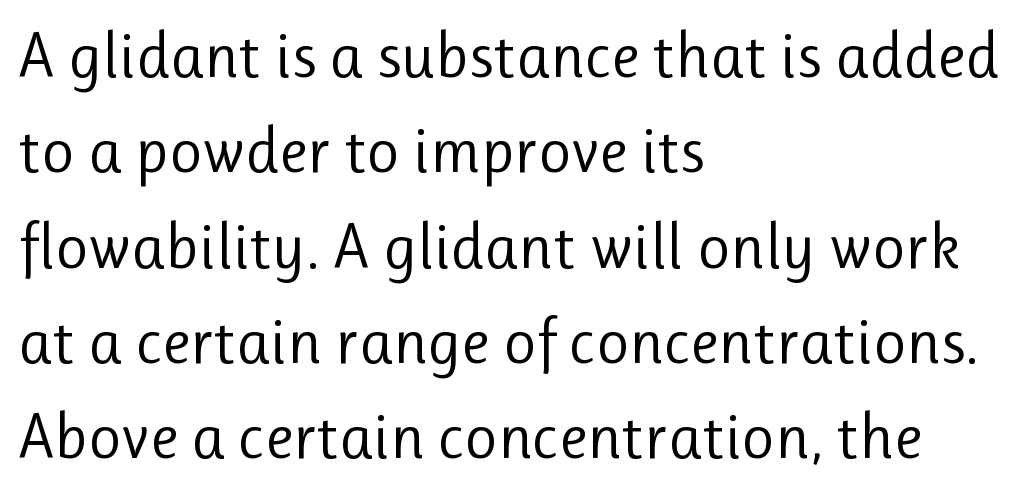
{"serif": "no", "italic": "no", "bold": "no", "weight": "regular", "width": "normal", "stroke_contrast": "low", "x_height": "medium", "monospaced": "no", "underline": "no", "align": "left", "line_spacing": "normal", "line_spacing_ratio": 1.49, "letter_spacing": "normal", "letter_spacing_em": 0.0, "glyph_px": 64}
